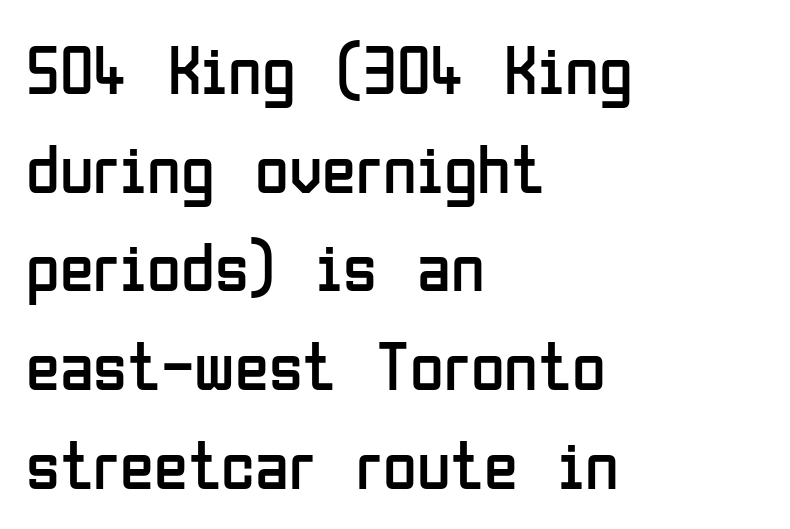
The image shows 69 px regular-weight, condensed sans-serif type, upright; set left-aligned, normal line spacing (1.43x), normal letter spacing, not underlined; low stroke contrast and a medium x-height.
